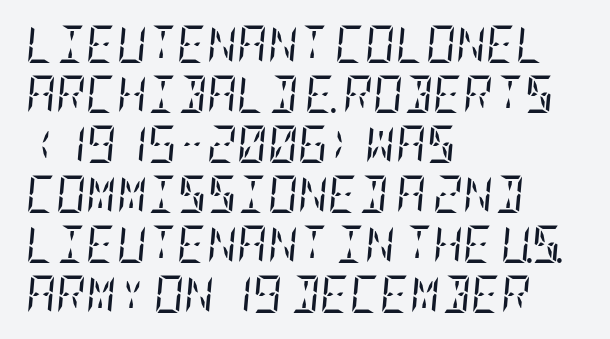
Q: Is the text bold? A: No.
Q: Is the text italic (slanted)? A: Yes, it leans right by about 5 degrees.
Q: Is the typeface a serif or a sans-serif typeface? A: Serif.
Q: Is the text underlined? A: No.
Q: How is the paragraph aligned? A: Left-aligned.
Q: Is the spacing between letters normal or unusually wide? A: Normal.
Q: Is the spacing between lines tight, normal or loose? A: Normal.
Q: Width (condensed, normal, or wide)? A: Condensed.
Q: Stroke contrast? A: Low.
Q: x-height? A: Large.
